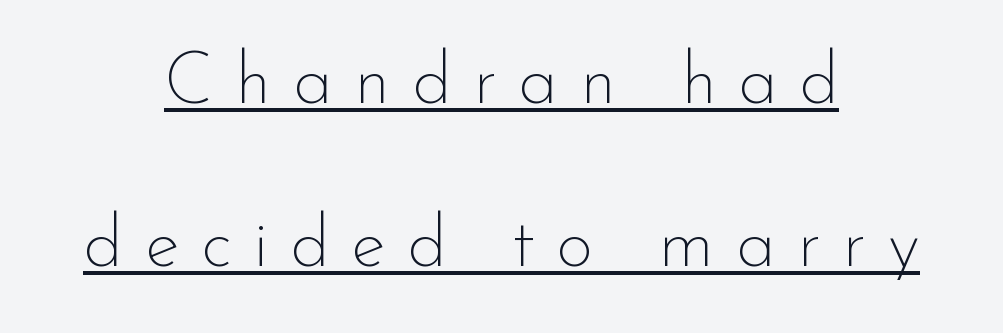
The letters advance in unequal steps, a hallmark of proportional type. A roman cut, with each character standing at attention. Every row of glyphs is offset so its center matches the block's center. Does a line run under the words? Yes, clearly.
